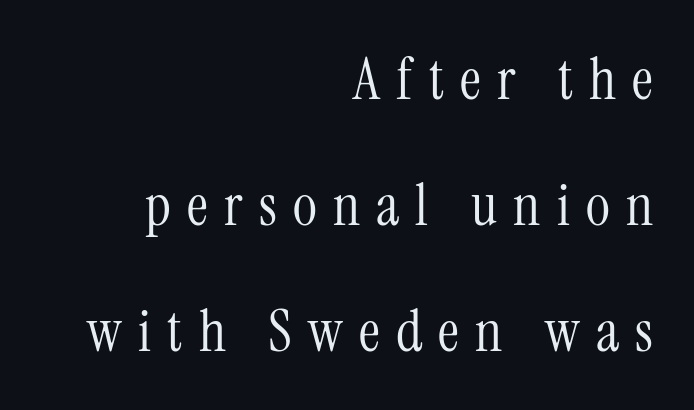
Q: Is the text bold? A: No.
Q: Is the text italic (slanted)? A: No, it is upright.
Q: Is the typeface a serif or a sans-serif typeface? A: Serif.
Q: Is the text underlined? A: No.
Q: How is the paragraph aligned? A: Right-aligned.
Q: Is the spacing between letters normal or unusually wide? A: Unusually wide.
Q: Is the spacing between lines tight, normal or loose? A: Loose.
Q: Width (condensed, normal, or wide)? A: Condensed.
Q: Stroke contrast? A: Medium.
Q: x-height? A: Medium.
Q: Monospaced? A: No.
